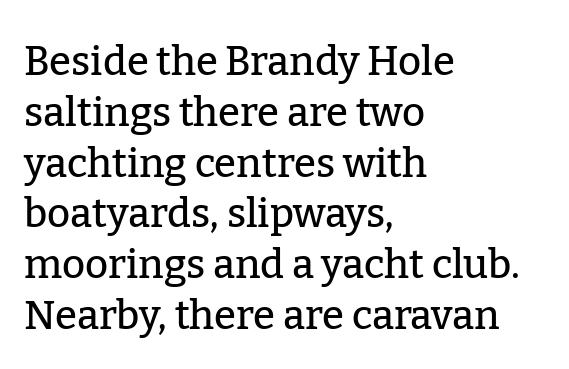
Q: Is the text italic (slanted)? A: No, it is upright.
Q: Is the typeface a serif or a sans-serif typeface? A: Serif.
Q: Is the text underlined? A: No.
Q: How is the paragraph aligned? A: Left-aligned.
Q: Is the spacing between letters normal or unusually wide? A: Normal.
Q: Is the spacing between lines tight, normal or loose? A: Normal.
Q: Width (condensed, normal, or wide)? A: Normal.
Q: Stroke contrast? A: Low.
Q: x-height? A: Medium.
Q: Monospaced? A: No.
